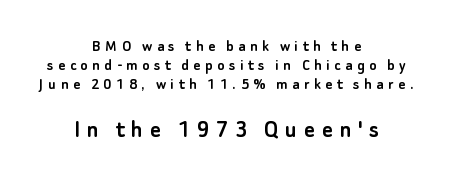
Letters rest on an invisible, unmarked baseline. Short and long lines alike share a common midpoint. Caption: expanded tracking, letters set apart. Every stem runs plumb, perpendicular to the baseline. Does the leading feel generous? Not at all — it's pinched.
